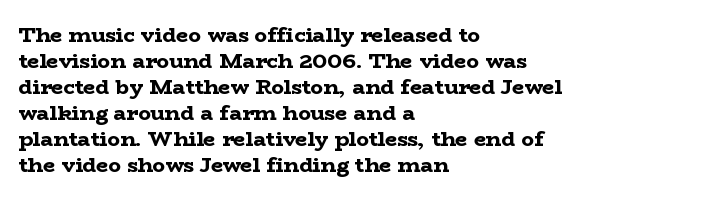
The strokes are fattened all the way to bold. Visually the block forms a straight wall on the left and a jagged coastline on the right. A typesetter would mark this as roman, not italic. The words here are not underlined.
